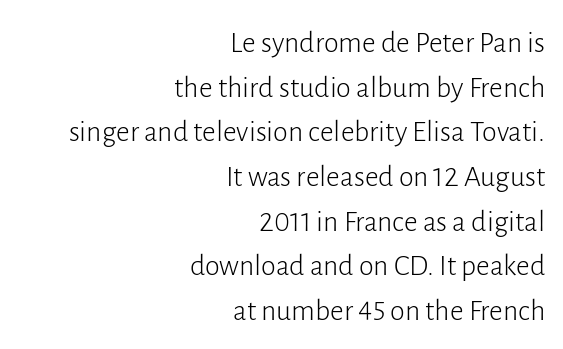
Students, observe: this is what conventionally led text looks like. Posture: vertical. The compositor pushed each line to the right boundary. Spacing verdict: proportional, widths tailored to each character. Vertical stems look standard width or narrower in stroke.
